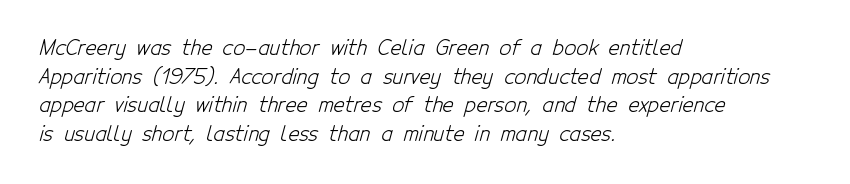
The image shows 21 px text type; set left-aligned, normal line spacing (1.36x), normal letter spacing, not underlined.
